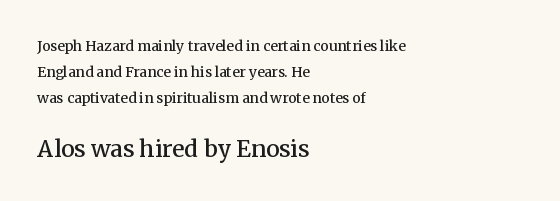
The image shows 23 px text type, upright; set left-aligned, line spacing 1.86x, normal letter spacing, not underlined; the second (bottom) block is 1.64x larger.
